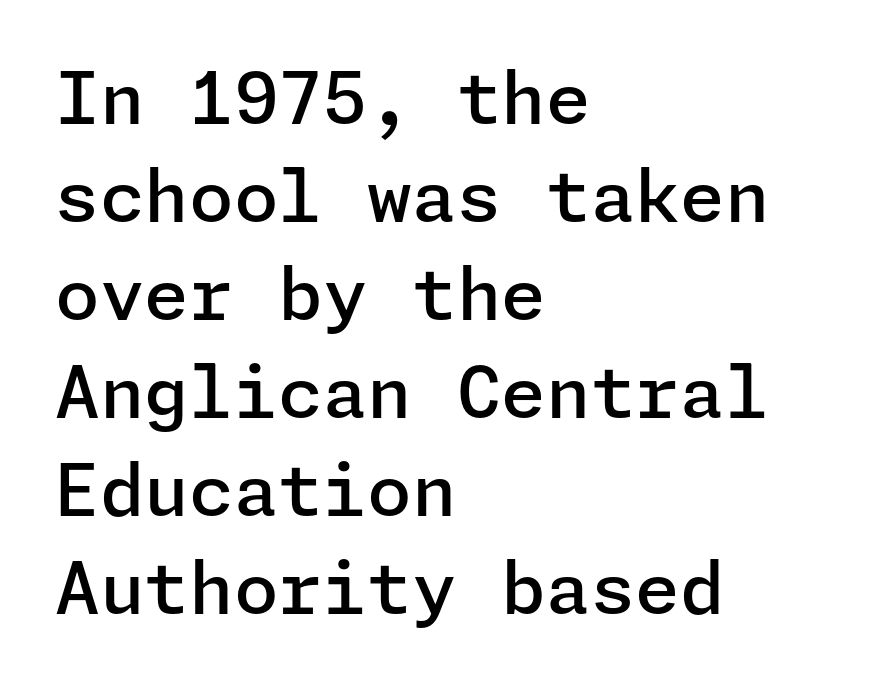
{"serif": "no", "italic": "no", "bold": "semi", "weight": "semibold", "width": "normal", "stroke_contrast": "low", "x_height": "medium", "underline": "no", "align": "left", "line_spacing": "normal", "line_spacing_ratio": 1.36, "letter_spacing": "normal", "letter_spacing_em": 0.0, "glyph_px": 72}
